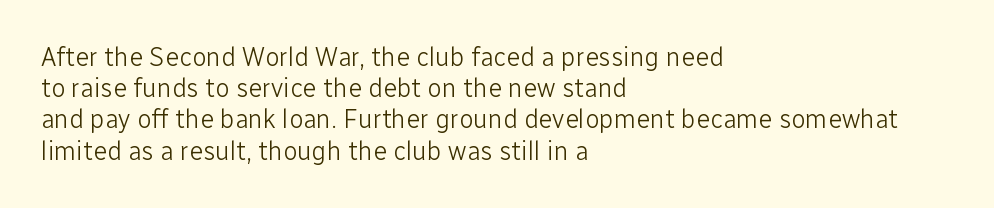
The image shows 26 px text type, upright; set left-aligned, line spacing 1.2x, normal letter spacing, not underlined.
